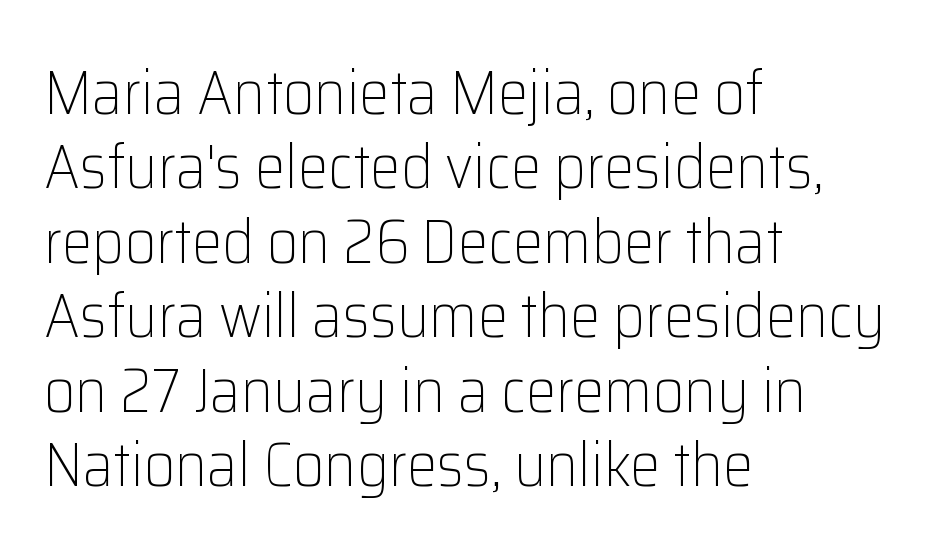
{"serif": "no", "italic": "no", "bold": "no", "weight": "light", "width": "normal", "stroke_contrast": "low", "x_height": "medium", "monospaced": "no", "underline": "no", "align": "left", "line_spacing_ratio": 1.22, "letter_spacing": "normal", "letter_spacing_em": 0.0, "glyph_px": 61}
